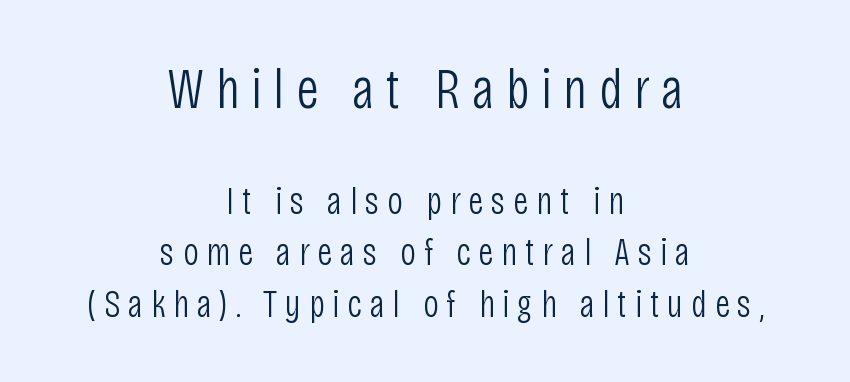
Q: Is the text bold? A: No.
Q: Is the text italic (slanted)? A: No, it is upright.
Q: Is the typeface a serif or a sans-serif typeface? A: Sans-serif.
Q: Is the text underlined? A: No.
Q: How is the paragraph aligned? A: Centered.
Q: Is the spacing between letters normal or unusually wide? A: Unusually wide.
Q: Is the spacing between lines tight, normal or loose? A: Normal.
Q: Which block of text is set in a larger size, the first (top) or the second (bottom)? A: The first (top) one.
Q: Width (condensed, normal, or wide)? A: Condensed.
Q: Stroke contrast? A: Low.
Q: x-height? A: Large.
Q: Monospaced? A: No.
